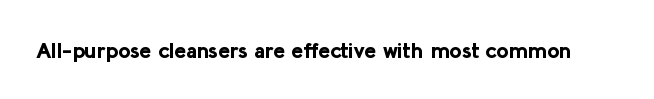
{"italic": "no", "bold": "yes", "underline": "no", "letter_spacing": "normal", "letter_spacing_em": 0.0, "glyph_px": 22}
